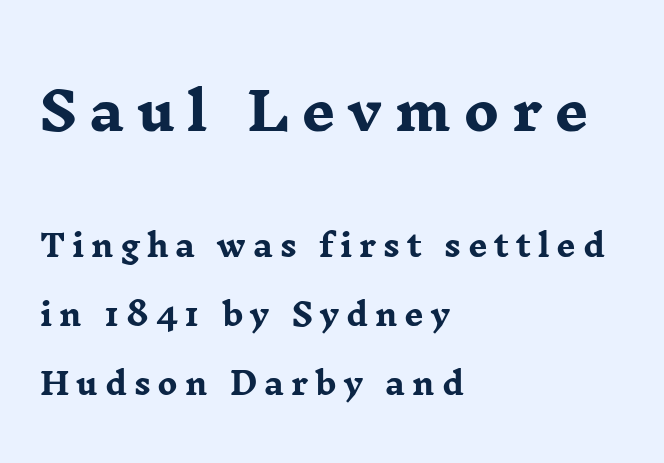
{"serif": "yes", "italic": "no", "bold": "yes", "weight": "heavy", "width": "wide", "stroke_contrast": "low", "x_height": "medium", "monospaced": "no", "underline": "no", "align": "left", "line_spacing": "loose", "line_spacing_ratio": 2.31, "letter_spacing": "wide", "letter_spacing_em": 0.23, "larger_block": "first", "size_ratio": 1.77, "glyph_px": 53}
